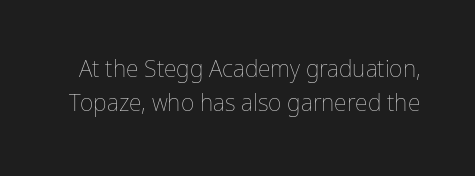
{"italic": "no", "bold": "no", "underline": "no", "line_spacing": "normal", "line_spacing_ratio": 1.48, "letter_spacing": "normal", "letter_spacing_em": 0.0, "glyph_px": 23}
